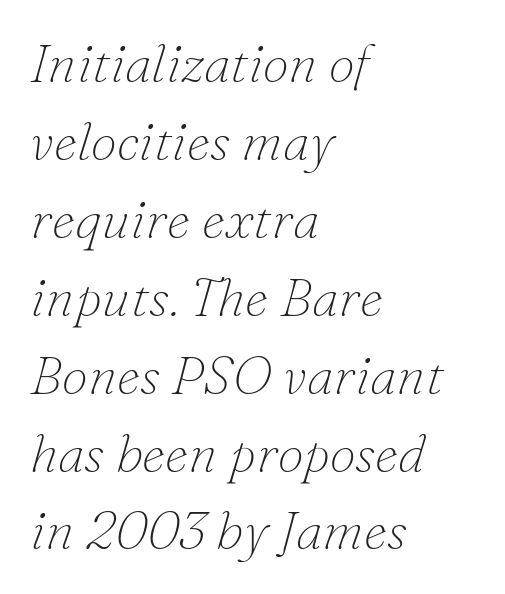
Any mark beneath the type? The region is blank. The text was rendered using a seriffed face with decorative stroke endings. Is the letter spacing exaggerated? No — it looks like the ordinary default. Summary of weight: not heavy and not bold.
